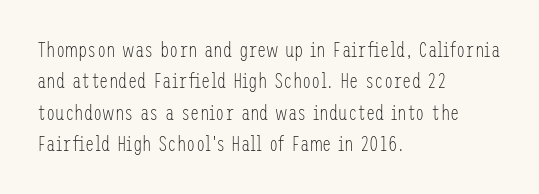
The image shows 21 px text type, upright; set left-aligned, normal line spacing (1.5x), normal letter spacing, not underlined.
